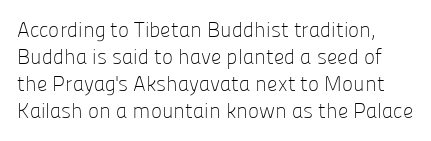
Q: Is the text bold? A: No.
Q: Is the text italic (slanted)? A: No, it is upright.
Q: Is the text underlined? A: No.
Q: Is the spacing between letters normal or unusually wide? A: Normal.
Q: Is the spacing between lines tight, normal or loose? A: Normal.
